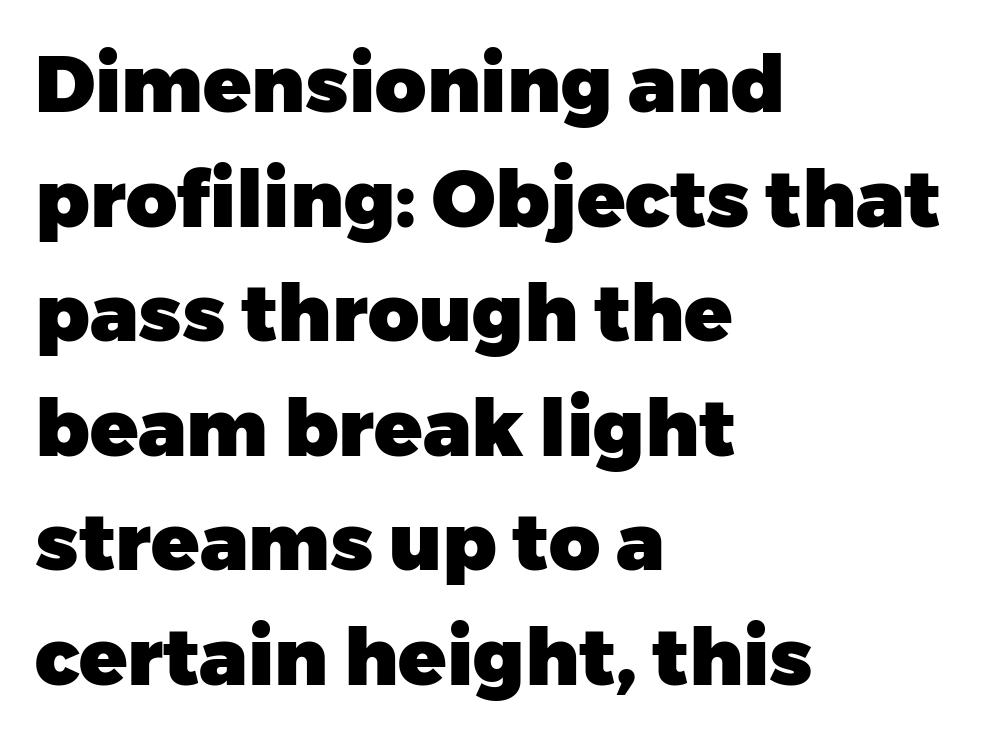
Q: Is the text bold? A: Yes.
Q: Is the text italic (slanted)? A: No, it is upright.
Q: Is the typeface a serif or a sans-serif typeface? A: Sans-serif.
Q: Is the text underlined? A: No.
Q: How is the paragraph aligned? A: Left-aligned.
Q: Is the spacing between letters normal or unusually wide? A: Normal.
Q: Is the spacing between lines tight, normal or loose? A: Normal.
Q: Width (condensed, normal, or wide)? A: Normal.
Q: Stroke contrast? A: Low.
Q: x-height? A: Medium.
Q: Monospaced? A: No.
